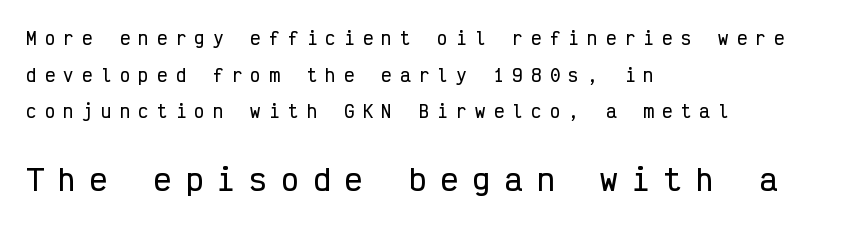
{"serif": "no", "italic": "no", "width": "condensed", "stroke_contrast": "low", "x_height": "medium", "monospaced": "yes", "underline": "no", "align": "left", "line_spacing": "loose", "line_spacing_ratio": 2.15, "letter_spacing": "wide", "letter_spacing_em": 0.5, "larger_block": "second", "size_ratio": 1.71, "glyph_px": 29}
